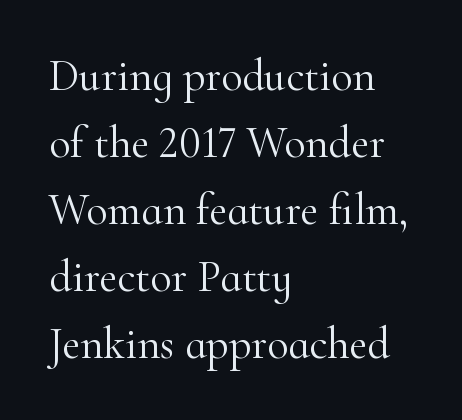
Normally led — the rows are evenly, conventionally spaced. Caption: multi-line text, flush left, ragged right. Stroke terminals: seriffed. The rendering uses natural spacing where letterforms have individual widths. Descender tails drop into unmarked territory.
